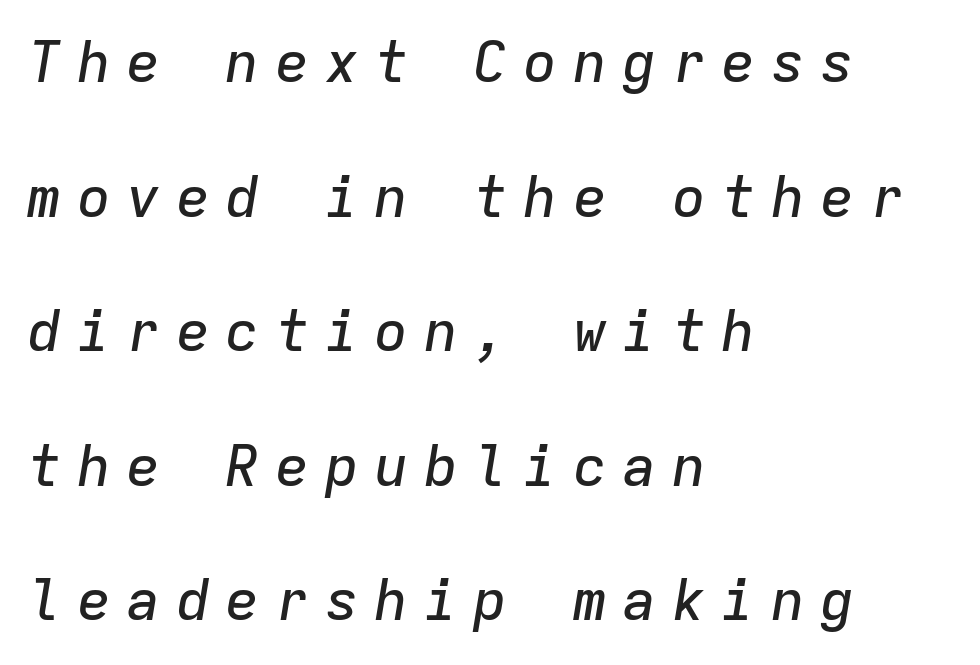
{"italic": "yes", "lean": "right", "slant_degrees": 9, "width": "normal", "stroke_contrast": "low", "x_height": "medium", "monospaced": "yes", "underline": "no", "align": "left", "line_spacing": "loose", "line_spacing_ratio": 2.36, "letter_spacing": "wide", "letter_spacing_em": 0.27, "glyph_px": 57}
